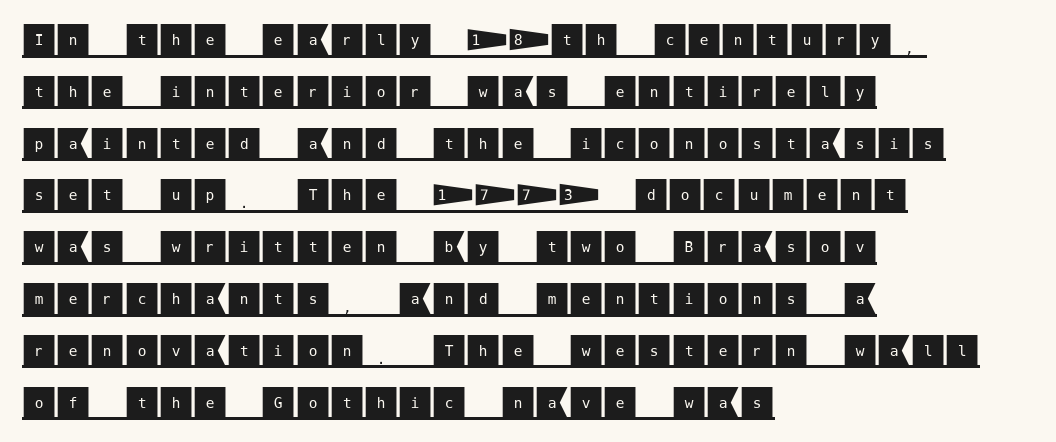
The image shows 35 px sans-serif type, upright; set left-aligned, normal line spacing (1.48x), normal letter spacing, underlined; medium stroke contrast and a large x-height.
